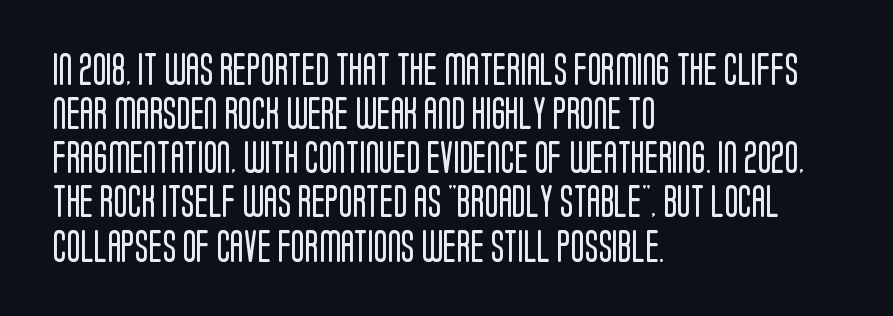
The image shows 32 px regular-weight, condensed sans-serif type, upright; set left-aligned, normal line spacing (1.38x), normal letter spacing, not underlined; low stroke contrast and a large x-height.
